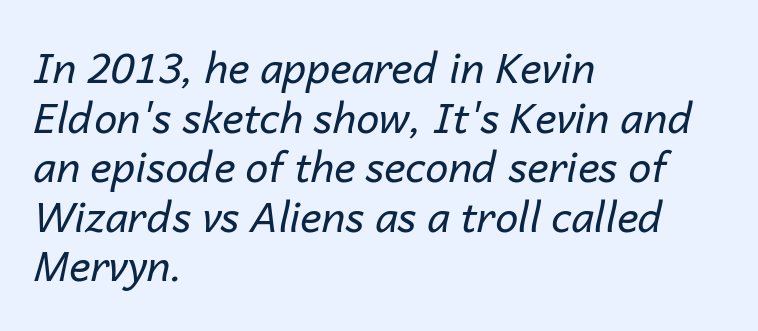
{"italic": "yes", "lean": "right", "slant_degrees": 14, "bold": "no", "weight": "regular", "width": "normal", "stroke_contrast": "low", "x_height": "medium", "monospaced": "no", "underline": "no", "align": "left", "line_spacing_ratio": 1.21, "letter_spacing": "normal", "letter_spacing_em": 0.0, "glyph_px": 41}
